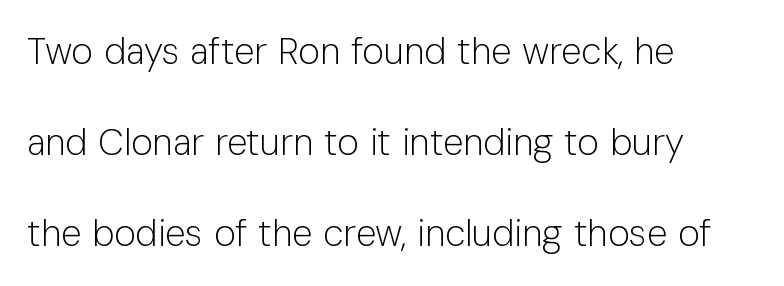
How would I describe the line gaps? Wide and relaxed. On a weight scale, this lands at 450 or below. In terms of letterspacing, this is plain default setting. The font's upright variant was chosen for this text.
